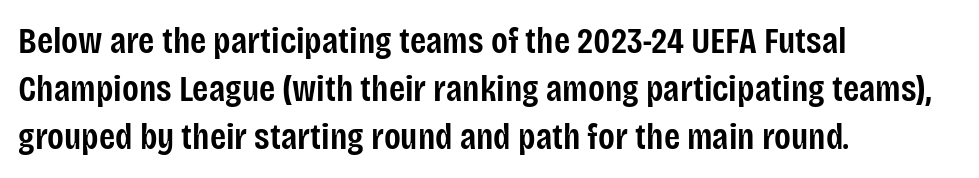
Bare-footed words on every line. The typeface chosen for these lines omits serifs. The leading is moderate, giving the passage an even texture. The rendering keeps characters at their native spacing. Here the designer chose a conventional face with non-uniform glyph widths. Tall strokes in this sample are plumb rather than angled.
